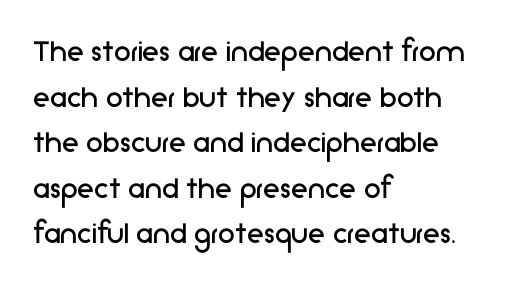
The line-height multiplier appears to be the usual default. The lines are quadded left. No chunkiness to these letters — they're not bold. I'd call this a sans setting — the letters go barefoot. Rule under the text: the space is simply empty. Letter spacing: default.
